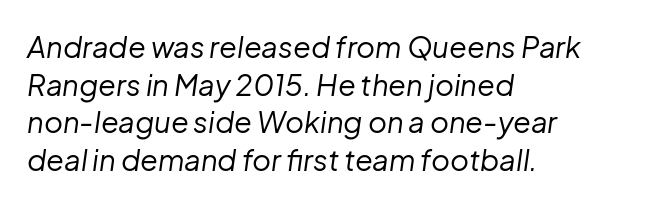
Q: Is the text bold? A: No.
Q: Is the text italic (slanted)? A: Yes, it leans right by about 8 degrees.
Q: Is the text underlined? A: No.
Q: How is the paragraph aligned? A: Left-aligned.
Q: Is the spacing between letters normal or unusually wide? A: Normal.
Q: Is the spacing between lines tight, normal or loose? A: Normal.
Q: Width (condensed, normal, or wide)? A: Normal.
Q: Stroke contrast? A: Low.
Q: x-height? A: Medium.
Q: Monospaced? A: No.
